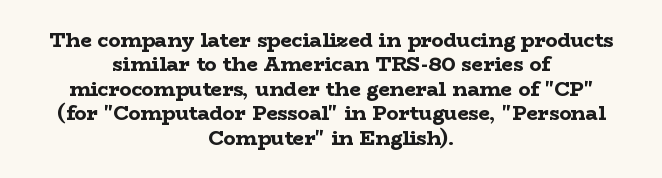
The image shows 20 px bold type, upright; set centered, line spacing 1.22x, normal letter spacing, not underlined.
